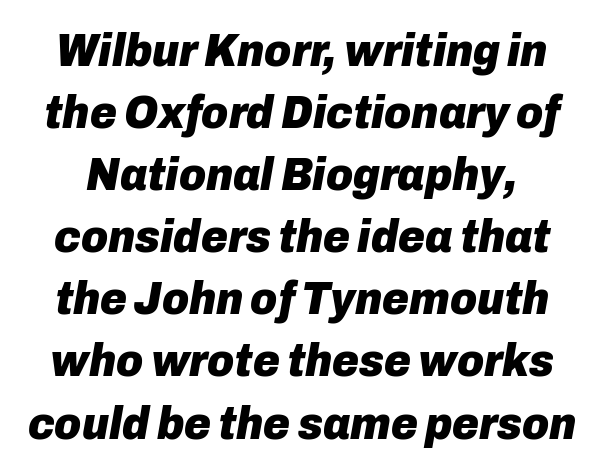
Q: Is the text bold? A: Yes.
Q: Is the text italic (slanted)? A: Yes, it leans right by about 10 degrees.
Q: Is the text underlined? A: No.
Q: Is the spacing between letters normal or unusually wide? A: Normal.
Q: Is the spacing between lines tight, normal or loose? A: Normal.
Q: Width (condensed, normal, or wide)? A: Normal.
Q: Stroke contrast? A: Low.
Q: x-height? A: Medium.
Q: Monospaced? A: No.
